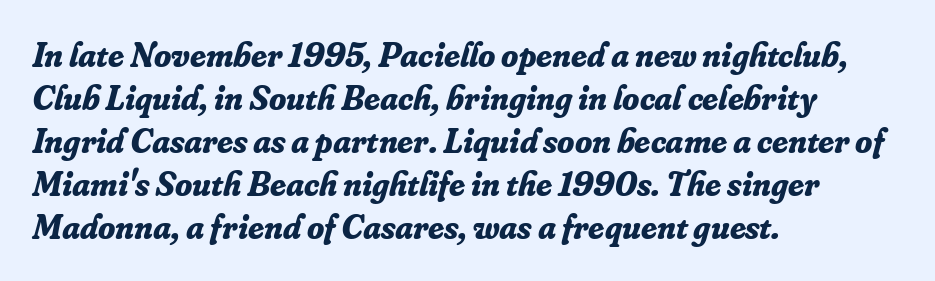
The image shows 35 px bold serif type, italic (leaning right); set left-aligned, line spacing 1.23x, normal letter spacing, not underlined; low stroke contrast and a small x-height.
